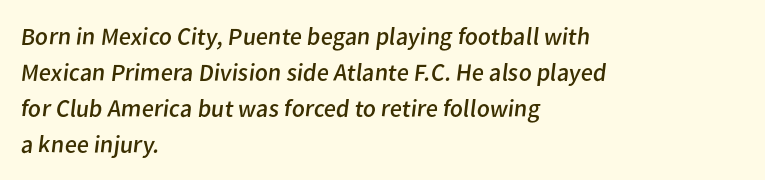
{"bold": "no", "underline": "no", "align": "left", "line_spacing": "normal", "line_spacing_ratio": 1.44, "letter_spacing": "normal", "letter_spacing_em": 0.0, "glyph_px": 25}
